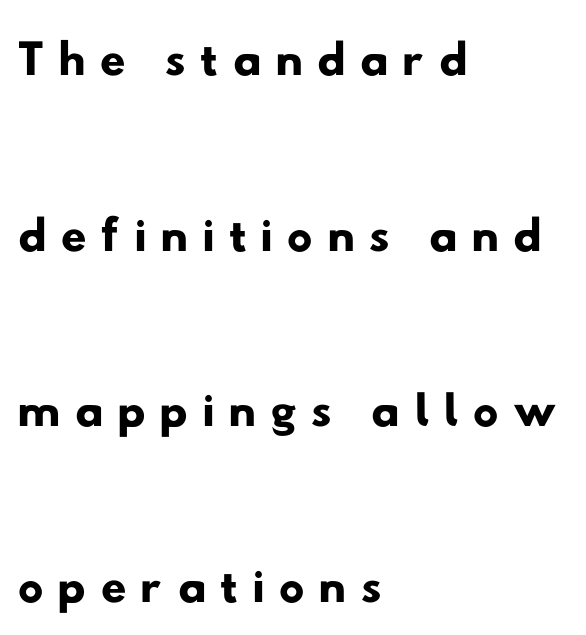
The image shows 72 px wide sans-serif type; set left-aligned, loose line spacing (2.44x), not underlined; low stroke contrast and a small x-height.
